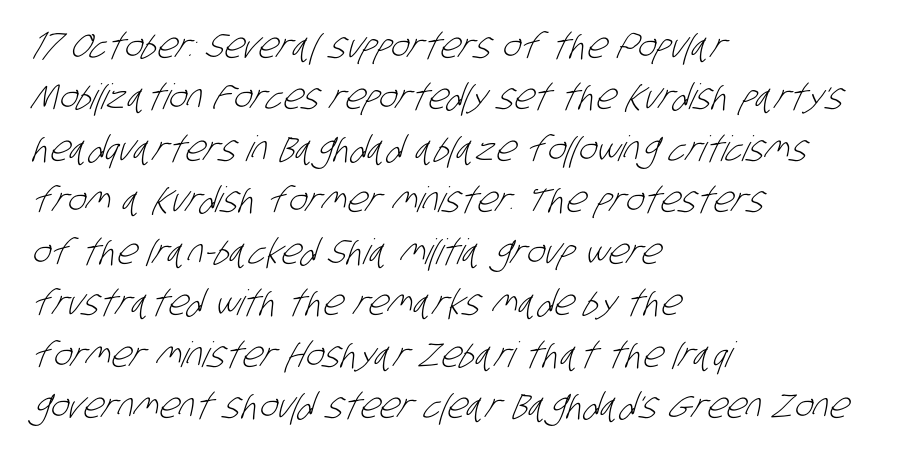
Q: Is the text bold? A: No.
Q: Is the typeface a serif or a sans-serif typeface? A: Sans-serif.
Q: Is the text underlined? A: No.
Q: How is the paragraph aligned? A: Left-aligned.
Q: Is the spacing between letters normal or unusually wide? A: Normal.
Q: Is the spacing between lines tight, normal or loose? A: Normal.
Q: Width (condensed, normal, or wide)? A: Condensed.
Q: Stroke contrast? A: Low.
Q: x-height? A: Large.
Q: Monospaced? A: No.
